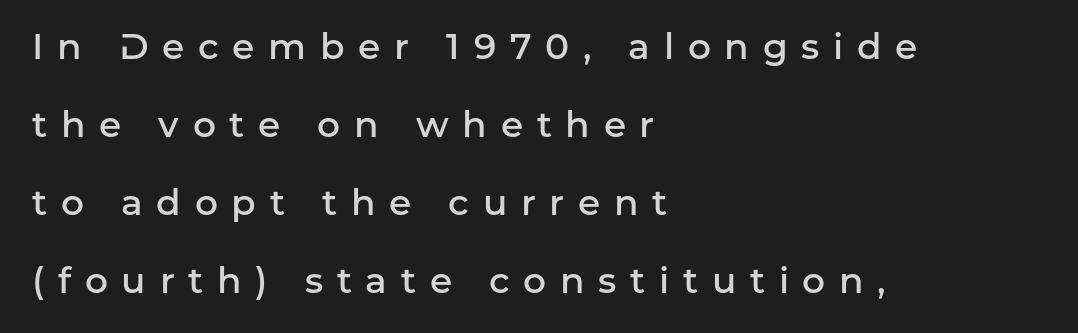
{"serif": "no", "italic": "no", "bold": "semi", "weight": "semibold", "width": "normal", "stroke_contrast": "low", "x_height": "medium", "monospaced": "no", "underline": "no", "align": "left", "line_spacing": "loose", "line_spacing_ratio": 2.17, "letter_spacing": "wide", "letter_spacing_em": 0.38, "glyph_px": 36}
